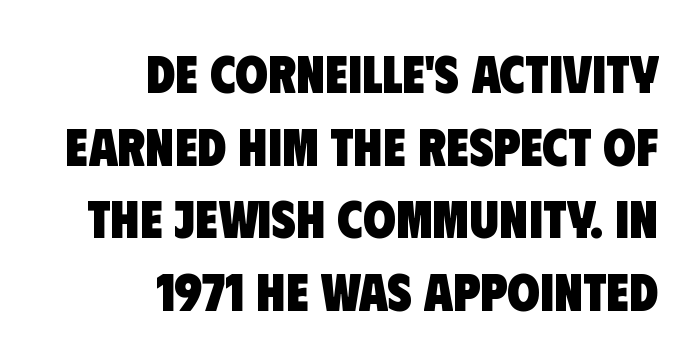
The image shows 53 px heavy, condensed sans-serif type; set right-aligned, normal line spacing (1.37x), normal letter spacing, not underlined; low stroke contrast and a large x-height.
